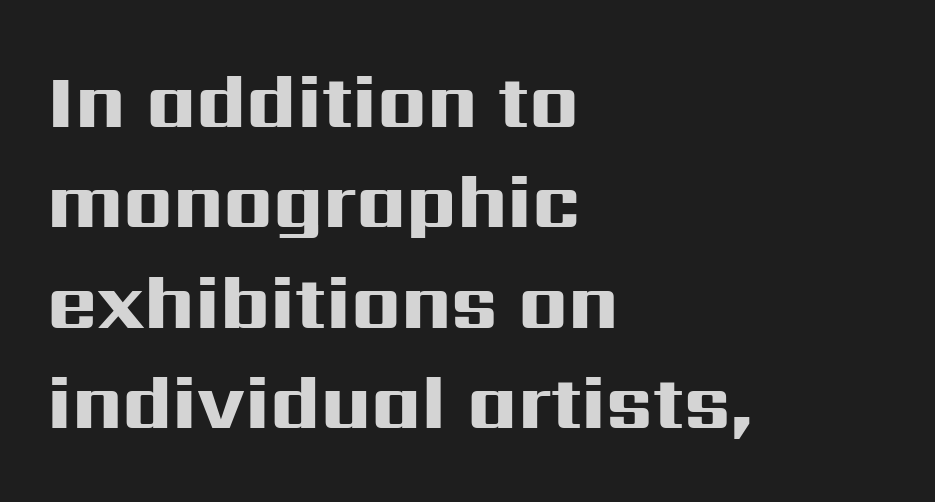
{"serif": "no", "italic": "no", "bold": "yes", "weight": "heavy", "width": "wide", "stroke_contrast": "high", "x_height": "medium", "monospaced": "no", "underline": "no", "align": "left", "line_spacing": "normal", "line_spacing_ratio": 1.32, "letter_spacing": "normal", "letter_spacing_em": 0.0, "glyph_px": 76}
